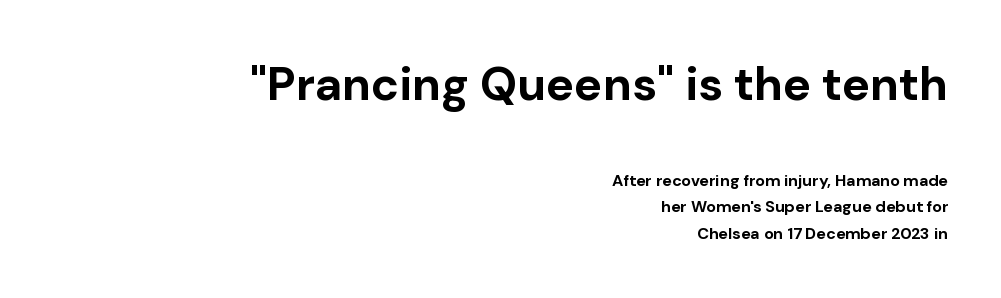
{"serif": "no", "italic": "no", "bold": "yes", "weight": "bold", "width": "normal", "stroke_contrast": "low", "x_height": "medium", "monospaced": "no", "underline": "no", "align": "right", "line_spacing": "normal", "line_spacing_ratio": 1.68, "letter_spacing": "normal", "letter_spacing_em": 0.0, "larger_block": "first", "size_ratio": 2.94, "glyph_px": 47}
